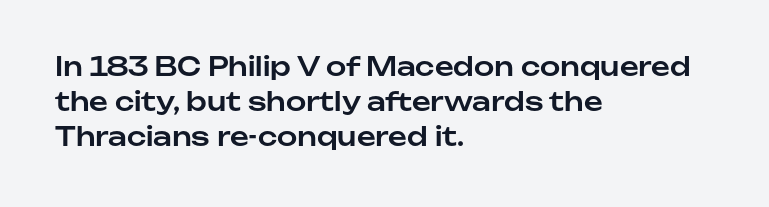
Upright lettering throughout. A classic flush-left, rag-right setting is used for this passage. Underlining? Definitely not there. The passage shown stacks its lines at a standard gap. The letterforms sit shoulder to shoulder at normal distance.
